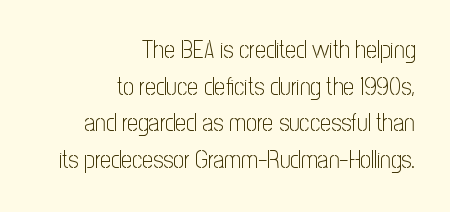
Q: Is the text bold? A: No.
Q: Is the text italic (slanted)? A: No, it is upright.
Q: Is the text underlined? A: No.
Q: How is the paragraph aligned? A: Right-aligned.
Q: Is the spacing between letters normal or unusually wide? A: Normal.
Q: Is the spacing between lines tight, normal or loose? A: Normal.
